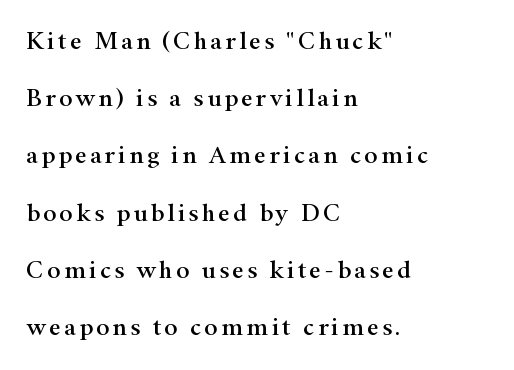
Ascenders rise straight up at ninety degrees. The strip under each line holds only bare page. Every row of glyphs begins at an identical x-position on the left. A great deal of white space separates one row of letters from the next.
